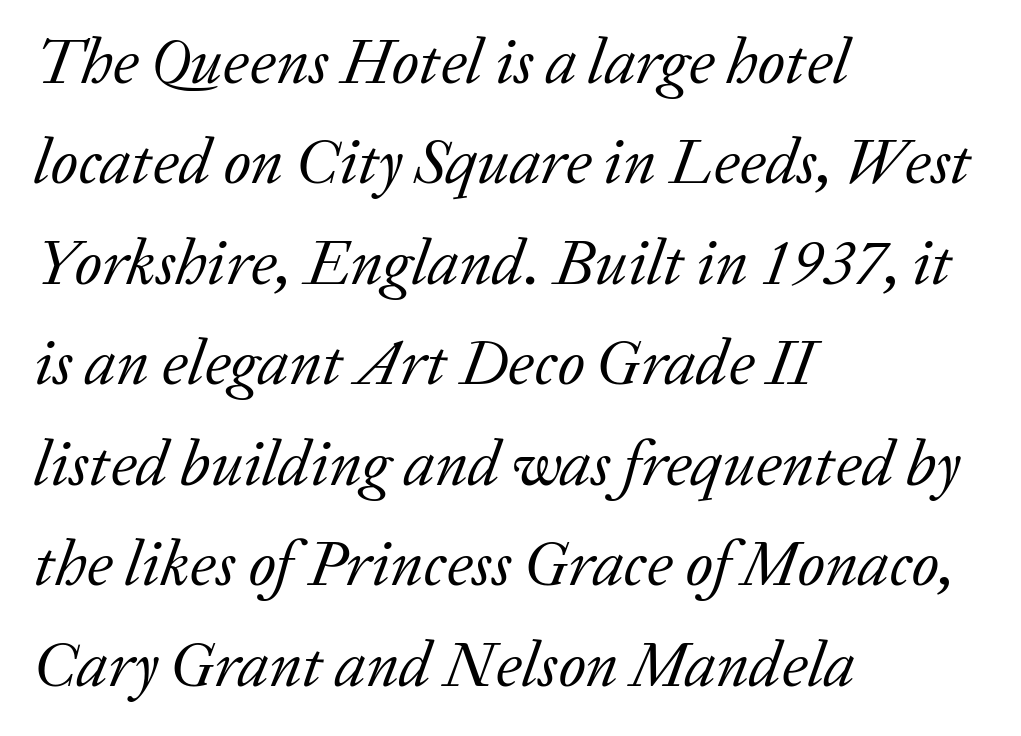
Q: Is the text bold? A: No.
Q: Is the text italic (slanted)? A: Yes, it leans right by about 20 degrees.
Q: Is the typeface a serif or a sans-serif typeface? A: Serif.
Q: Is the text underlined? A: No.
Q: How is the paragraph aligned? A: Left-aligned.
Q: Is the spacing between letters normal or unusually wide? A: Normal.
Q: Is the spacing between lines tight, normal or loose? A: Normal.
Q: Width (condensed, normal, or wide)? A: Normal.
Q: Stroke contrast? A: Low.
Q: x-height? A: Medium.
Q: Monospaced? A: No.
